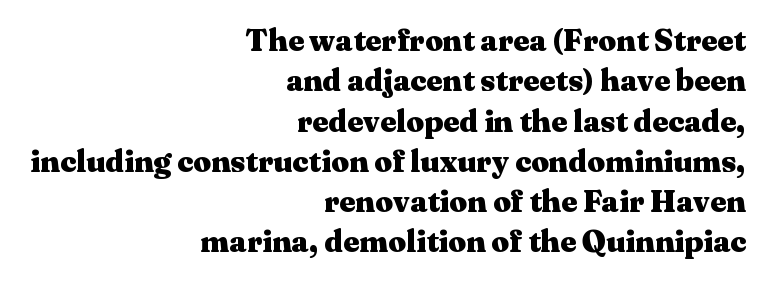
{"serif": "yes", "italic": "no", "bold": "yes", "weight": "heavy", "width": "wide", "stroke_contrast": "medium", "x_height": "medium", "monospaced": "no", "underline": "no", "align": "right", "line_spacing": "normal", "line_spacing_ratio": 1.3, "letter_spacing": "normal", "letter_spacing_em": 0.0, "glyph_px": 31}
